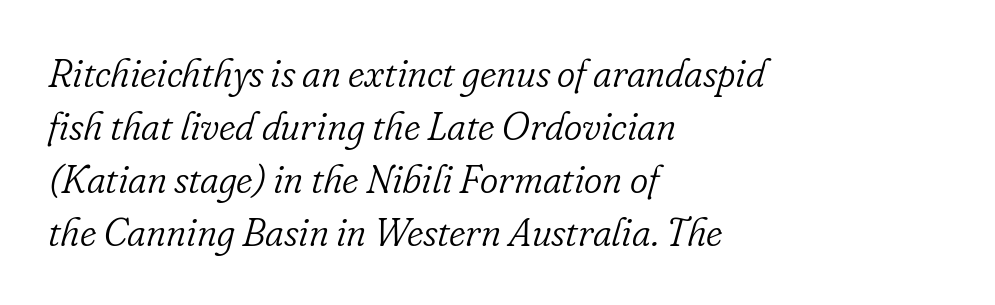
Q: Is the text bold? A: No.
Q: Is the text italic (slanted)? A: Yes, it leans right by about 16 degrees.
Q: Is the typeface a serif or a sans-serif typeface? A: Serif.
Q: Is the text underlined? A: No.
Q: How is the paragraph aligned? A: Left-aligned.
Q: Is the spacing between letters normal or unusually wide? A: Normal.
Q: Is the spacing between lines tight, normal or loose? A: Normal.
Q: Width (condensed, normal, or wide)? A: Normal.
Q: Stroke contrast? A: Low.
Q: x-height? A: Small.
Q: Monospaced? A: No.
